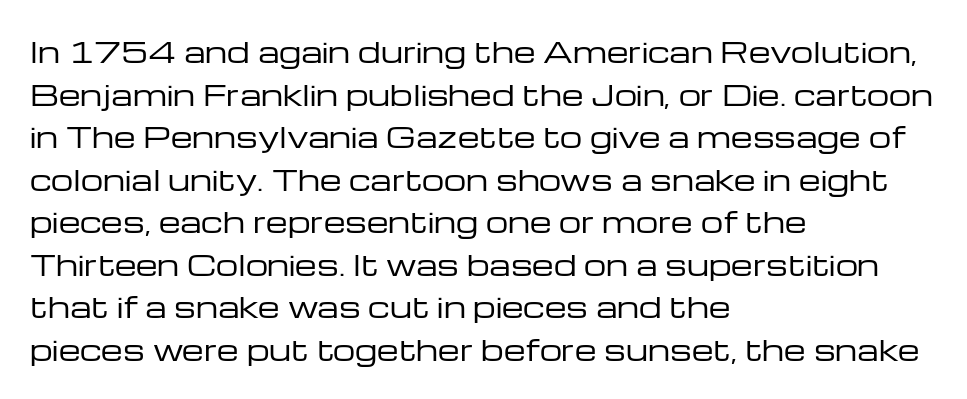
The image shows 28 px regular-weight, wide sans-serif type, upright; set left-aligned, normal line spacing (1.52x), normal letter spacing, not underlined; low stroke contrast and a medium x-height.
